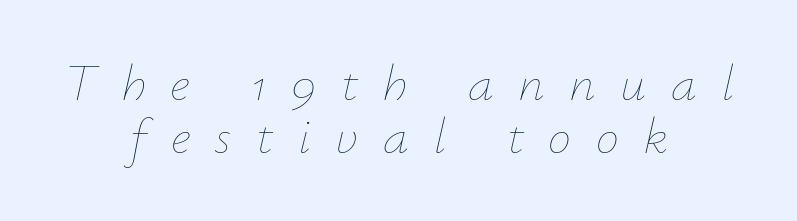
Q: Is the text bold? A: No.
Q: Is the text italic (slanted)? A: Yes, it leans right by about 12 degrees.
Q: Is the text underlined? A: No.
Q: How is the paragraph aligned? A: Centered.
Q: Is the spacing between letters normal or unusually wide? A: Unusually wide.
Q: Is the spacing between lines tight, normal or loose? A: Tight.
Q: Width (condensed, normal, or wide)? A: Normal.
Q: Stroke contrast? A: Low.
Q: x-height? A: Small.
Q: Monospaced? A: No.
